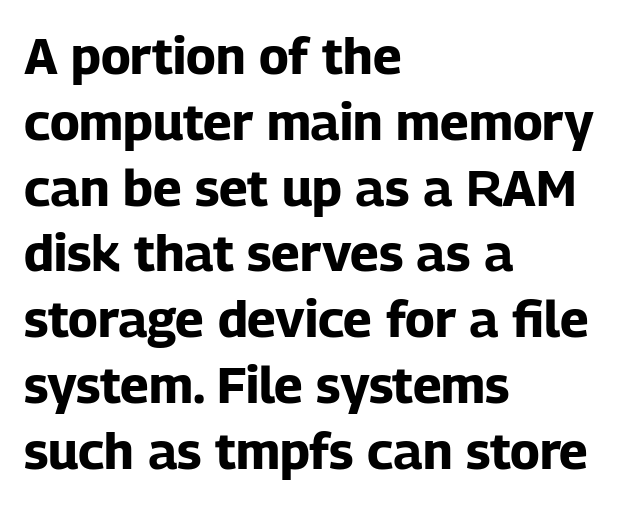
Spacing verdict: proportional, widths tailored to each character. Short and long lines alike share a common starting point at left. Bold? Absolutely — the strokes are thick and heavy. The letters stand straight up with perfectly vertical stems.
